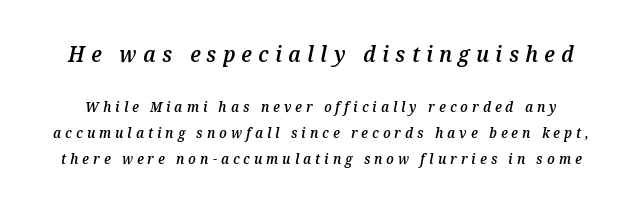
{"italic": "yes", "lean": "right", "slant_degrees": 12, "bold": "semi", "underline": "no", "line_spacing_ratio": 1.87, "letter_spacing": "wide", "letter_spacing_em": 0.29, "larger_block": "first", "size_ratio": 1.57, "glyph_px": 22}
